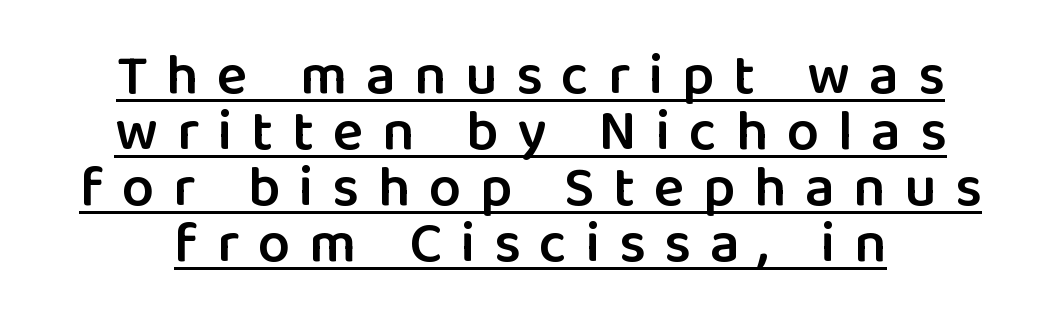
Q: Is the text bold? A: Semi-bold.
Q: Is the text italic (slanted)? A: No, it is upright.
Q: Is the typeface a serif or a sans-serif typeface? A: Sans-serif.
Q: Is the text underlined? A: Yes.
Q: How is the paragraph aligned? A: Centered.
Q: Is the spacing between letters normal or unusually wide? A: Unusually wide.
Q: Is the spacing between lines tight, normal or loose? A: Tight.
Q: Width (condensed, normal, or wide)? A: Normal.
Q: Stroke contrast? A: Low.
Q: x-height? A: Medium.
Q: Monospaced? A: No.
